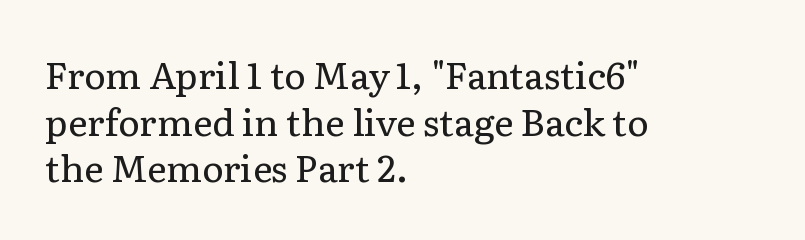
{"serif": "yes", "italic": "no", "bold": "no", "weight": "regular", "width": "normal", "stroke_contrast": "low", "x_height": "medium", "monospaced": "no", "underline": "no", "align": "left", "line_spacing": "normal", "line_spacing_ratio": 1.26, "letter_spacing": "normal", "letter_spacing_em": 0.0, "glyph_px": 37}
